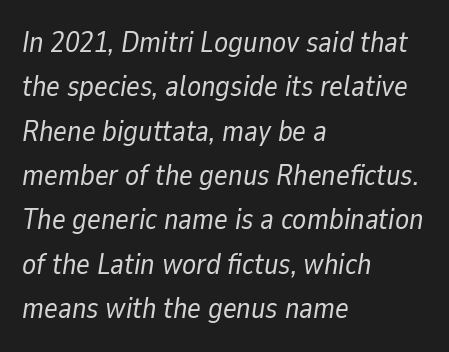
Q: Is the text bold? A: No.
Q: Is the text italic (slanted)? A: Yes, it leans right by about 9 degrees.
Q: Is the text underlined? A: No.
Q: How is the paragraph aligned? A: Left-aligned.
Q: Is the spacing between letters normal or unusually wide? A: Normal.
Q: Is the spacing between lines tight, normal or loose? A: Normal.
Q: Width (condensed, normal, or wide)? A: Normal.
Q: Stroke contrast? A: Low.
Q: x-height? A: Medium.
Q: Monospaced? A: No.
